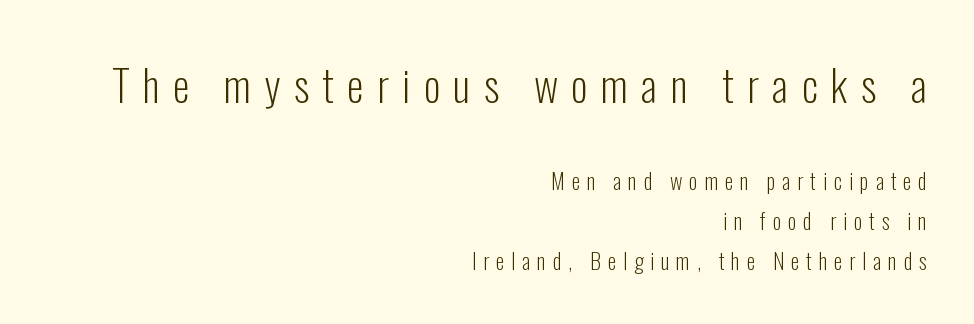
Q: Is the text bold? A: No.
Q: Is the text italic (slanted)? A: No, it is upright.
Q: Is the typeface a serif or a sans-serif typeface? A: Sans-serif.
Q: Is the text underlined? A: No.
Q: How is the paragraph aligned? A: Right-aligned.
Q: Is the spacing between letters normal or unusually wide? A: Unusually wide.
Q: Which block of text is set in a larger size, the first (top) or the second (bottom)? A: The first (top) one.
Q: Width (condensed, normal, or wide)? A: Condensed.
Q: Stroke contrast? A: Low.
Q: x-height? A: Medium.
Q: Monospaced? A: No.
